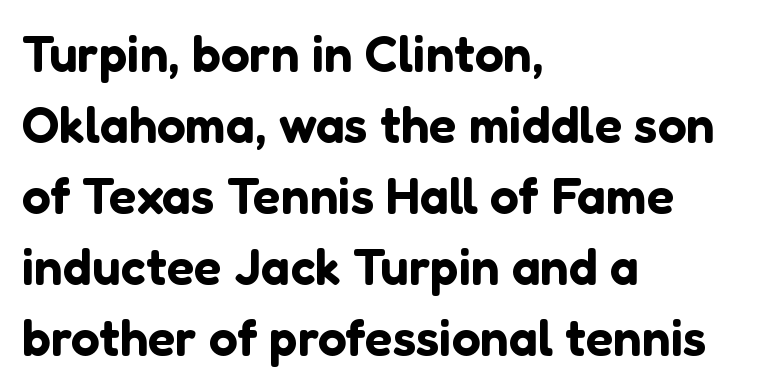
If you measured baseline to baseline, you'd find a middling distance. Alignment: flush left. Looks like regular typesetting: each glyph gets only the width it needs. The lettering holds an erect, upright posture throughout. The tracking reads as untouched default to a designer's eye.
